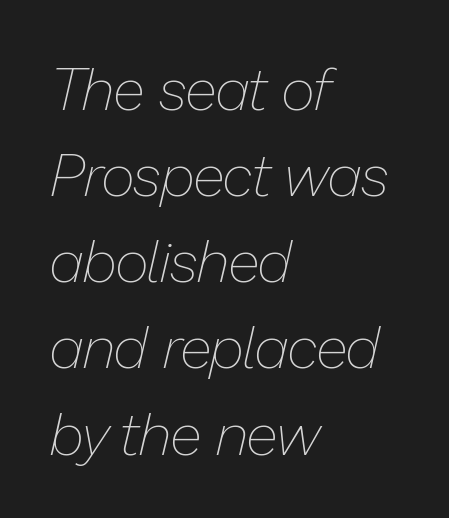
The image shows 59 px thin type, italic (leaning right); set left-aligned, normal line spacing (1.46x), normal letter spacing, not underlined; low stroke contrast and a medium x-height.
